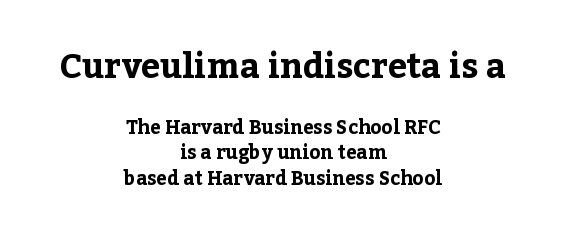
Q: Is the text bold? A: Yes.
Q: Is the text italic (slanted)? A: No, it is upright.
Q: Is the typeface a serif or a sans-serif typeface? A: Serif.
Q: Is the text underlined? A: No.
Q: How is the paragraph aligned? A: Centered.
Q: Is the spacing between letters normal or unusually wide? A: Normal.
Q: Is the spacing between lines tight, normal or loose? A: Normal.
Q: Which block of text is set in a larger size, the first (top) or the second (bottom)? A: The first (top) one.
Q: Width (condensed, normal, or wide)? A: Normal.
Q: Stroke contrast? A: Low.
Q: x-height? A: Medium.
Q: Monospaced? A: No.
